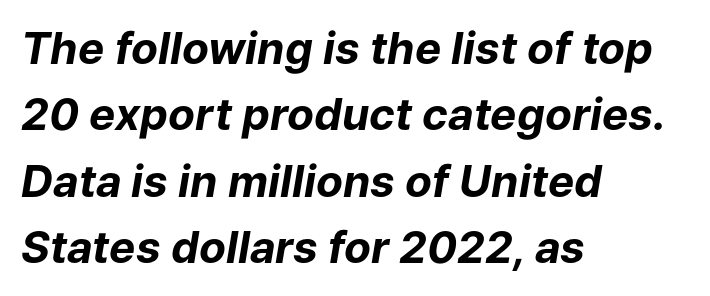
The image shows 44 px bold type, italic (leaning right); set left-aligned, normal line spacing (1.51x), normal letter spacing, not underlined; low stroke contrast and a medium x-height.
